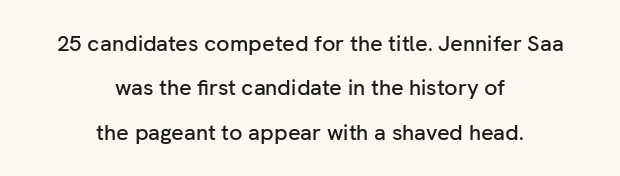
The image shows 22 px text type, upright; set centered, loose line spacing (2.02x), normal letter spacing, not underlined.
